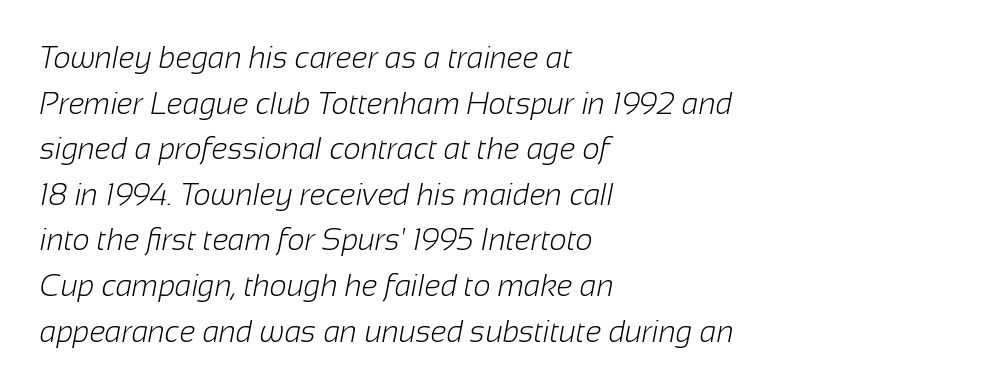
{"serif": "no", "bold": "no", "weight": "light", "width": "normal", "stroke_contrast": "low", "x_height": "medium", "monospaced": "no", "underline": "no", "align": "left", "line_spacing": "normal", "line_spacing_ratio": 1.52, "letter_spacing": "normal", "letter_spacing_em": 0.0, "glyph_px": 30}
